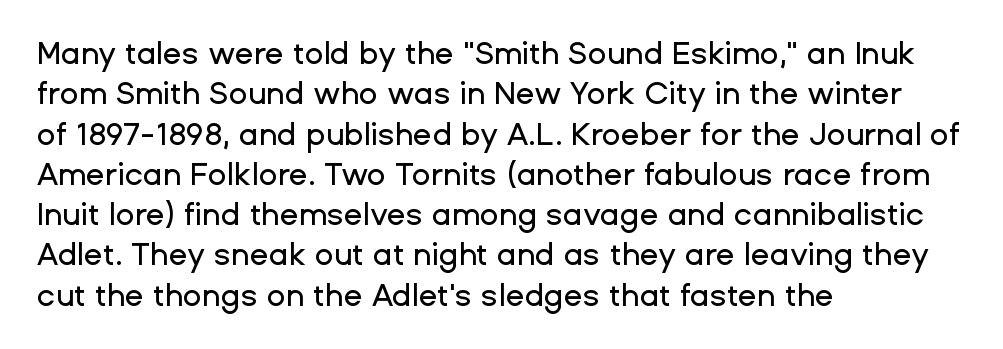
{"serif": "no", "italic": "no", "width": "normal", "stroke_contrast": "low", "x_height": "medium", "monospaced": "no", "underline": "no", "align": "left", "line_spacing": "normal", "line_spacing_ratio": 1.3, "letter_spacing": "normal", "letter_spacing_em": 0.0, "glyph_px": 31}
